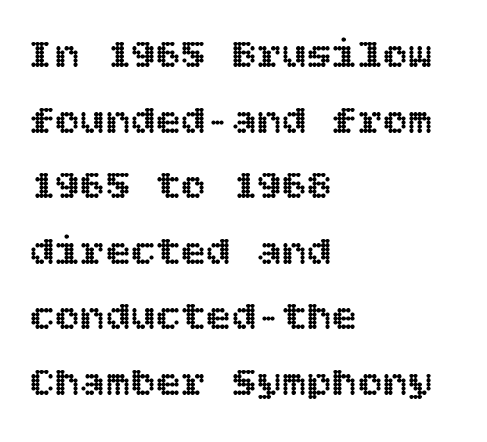
Q: Is the text italic (slanted)? A: No, it is upright.
Q: Is the text underlined? A: No.
Q: How is the paragraph aligned? A: Left-aligned.
Q: Is the spacing between letters normal or unusually wide? A: Normal.
Q: Is the spacing between lines tight, normal or loose? A: Normal.
Q: Width (condensed, normal, or wide)? A: Normal.
Q: x-height? A: Large.
